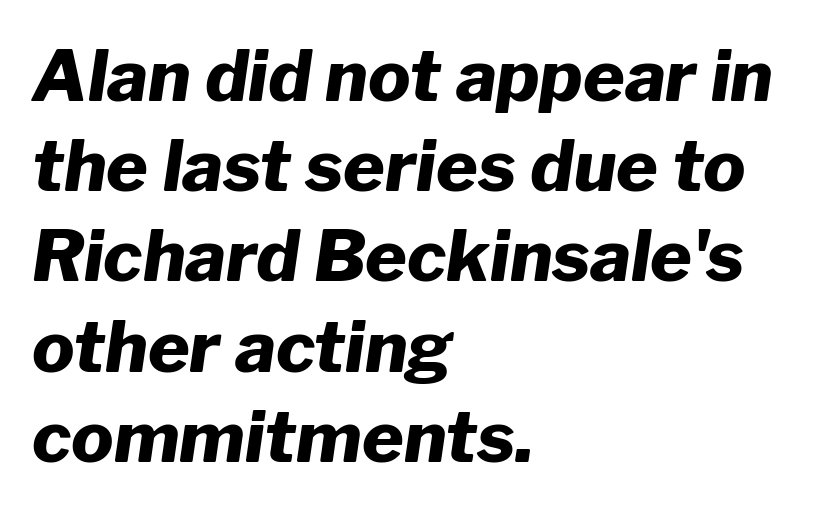
The image shows 71 px heavy type, italic (leaning right); set left-aligned, normal line spacing (1.27x), normal letter spacing, not underlined; low stroke contrast and a medium x-height.
